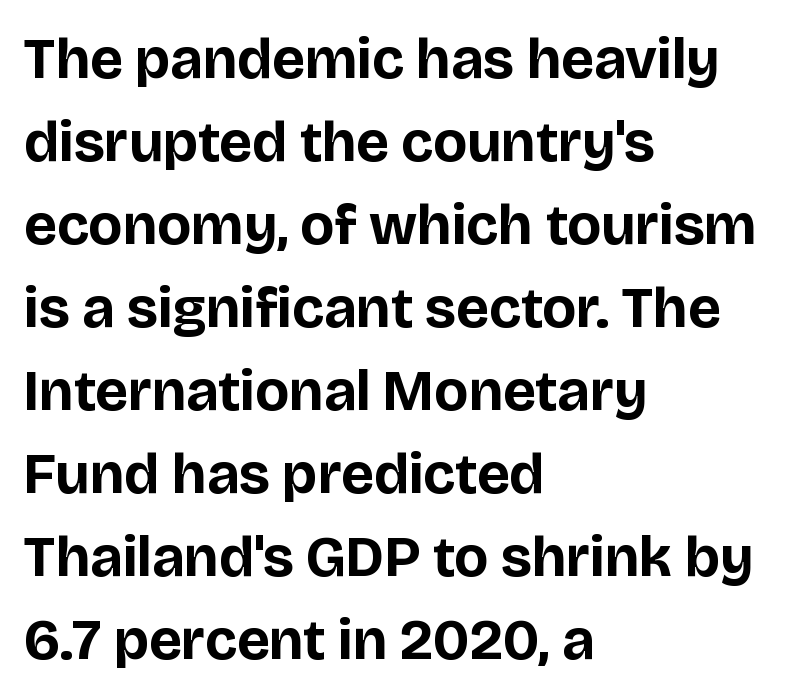
The image shows 58 px bold sans-serif type, upright; set left-aligned, normal line spacing (1.43x), normal letter spacing, not underlined; low stroke contrast and a large x-height.
